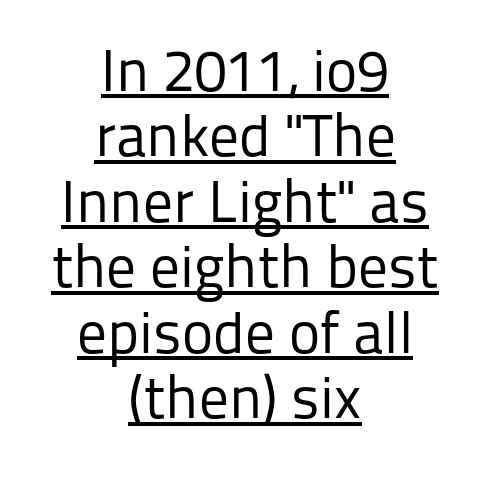
Does the copy run flush right? No — it is centered line by line. Bold? No — there's no thickening of the strokes. The lines are packed closely together with very little leading. I'd call this a sans setting — the letters go barefoot. The gaps between neighbouring characters are ordinary and unremarkable. These lines are rendered in a variable-pitch font.
